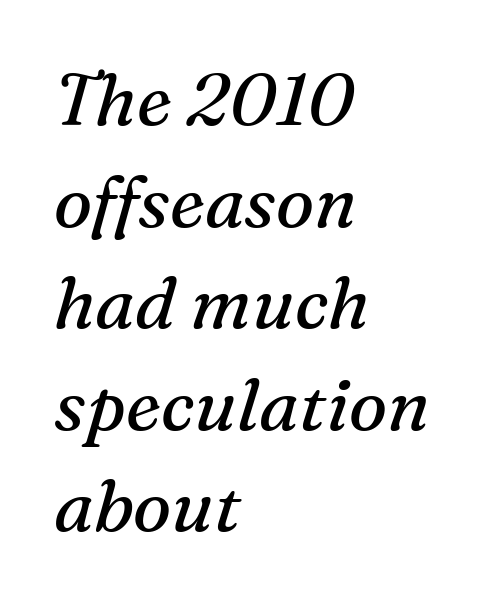
{"serif": "yes", "italic": "yes", "lean": "right", "slant_degrees": 16, "bold": "no", "weight": "regular", "width": "normal", "stroke_contrast": "medium", "x_height": "medium", "monospaced": "no", "underline": "no", "align": "left", "line_spacing": "normal", "line_spacing_ratio": 1.41, "letter_spacing": "normal", "letter_spacing_em": 0.0, "glyph_px": 72}
